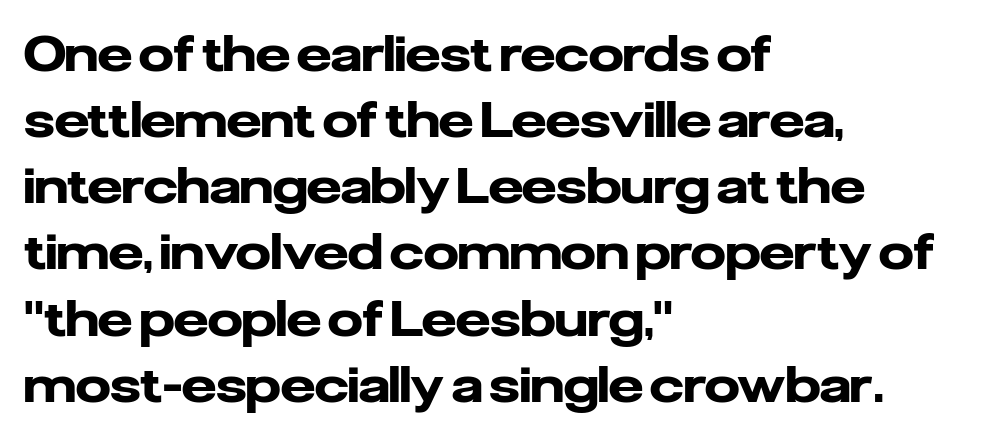
{"serif": "no", "italic": "no", "bold": "yes", "weight": "heavy", "width": "normal", "stroke_contrast": "low", "x_height": "medium", "monospaced": "no", "underline": "no", "align": "left", "line_spacing": "normal", "line_spacing_ratio": 1.35, "letter_spacing": "normal", "letter_spacing_em": 0.0, "glyph_px": 49}
